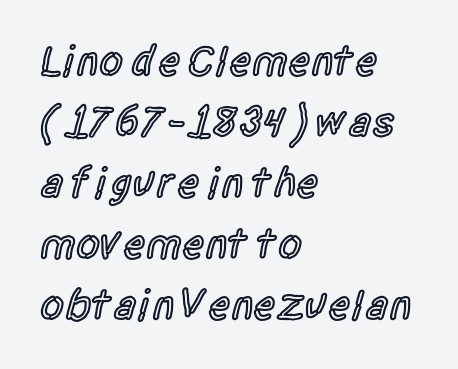
{"serif": "no", "bold": "semi", "weight": "semibold", "width": "condensed", "x_height": "large", "monospaced": "no", "underline": "no", "align": "left", "line_spacing": "normal", "line_spacing_ratio": 1.42, "letter_spacing": "normal", "letter_spacing_em": 0.0, "glyph_px": 43}
